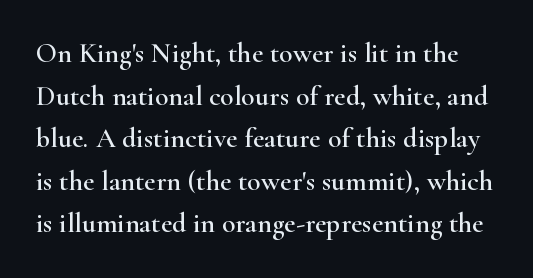
{"serif": "yes", "italic": "no", "width": "wide", "stroke_contrast": "high", "x_height": "small", "monospaced": "no", "underline": "no", "line_spacing": "normal", "line_spacing_ratio": 1.52, "letter_spacing": "normal", "letter_spacing_em": 0.0, "glyph_px": 28}
